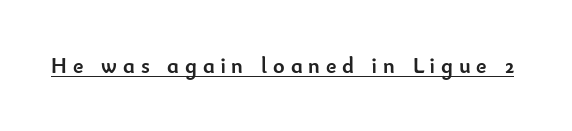
{"italic": "no", "bold": "yes", "underline": "yes", "letter_spacing": "wide", "letter_spacing_em": 0.27, "glyph_px": 22}
